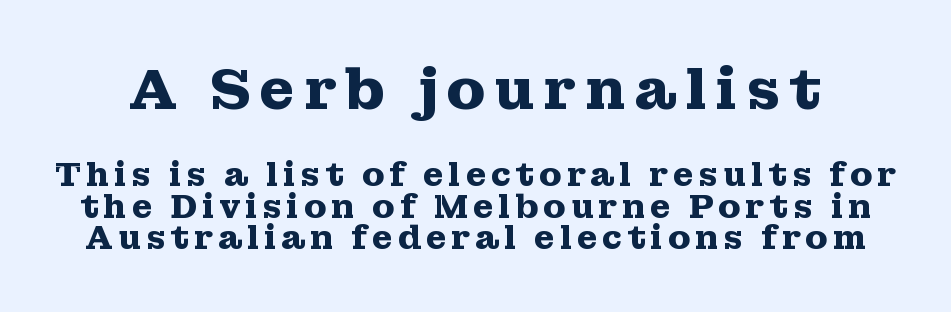
{"serif": "yes", "italic": "no", "bold": "yes", "weight": "heavy", "width": "wide", "stroke_contrast": "medium", "x_height": "medium", "monospaced": "no", "underline": "no", "line_spacing": "tight", "line_spacing_ratio": 0.95, "larger_block": "first", "size_ratio": 1.76, "glyph_px": 58}
